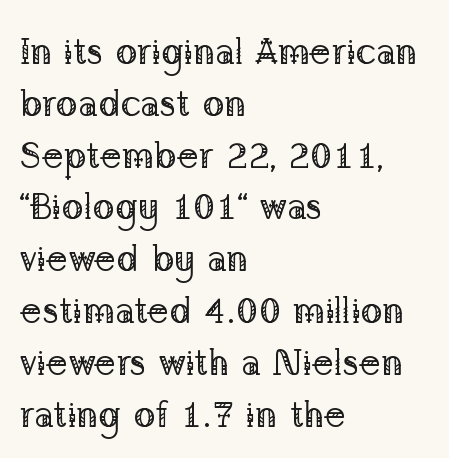
Compared with a typical body face, this is equally light or lighter still. Regular leading. Does the type have serifs? Yes, each stem ends in a small foot. These lines are set flush left with a ragged right edge. Glyph-to-glyph distance matches everyday printed text. Glance below the letters and you will spot only blank space.
